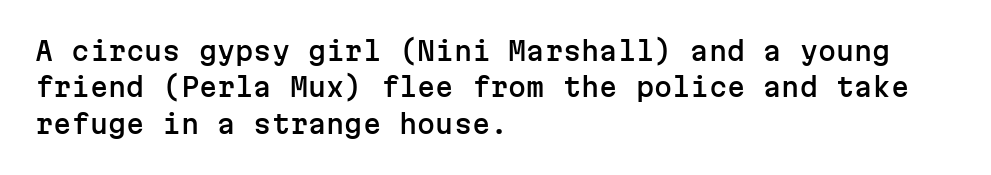
Each line starts at the same left margin while the right side varies. There is no visible air inserted between adjacent glyphs. Baseline-to-baseline distance is the conventional proportion of letter height. No italicization has been applied; the sample stays upright.
